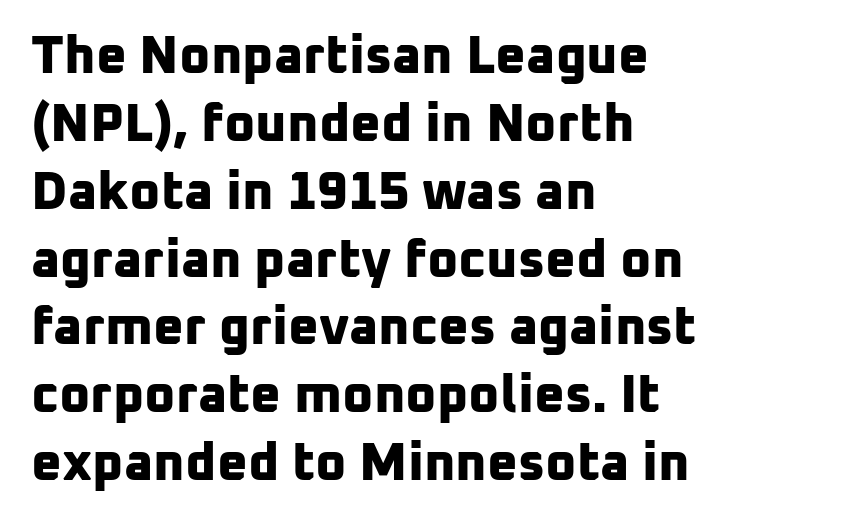
{"serif": "no", "bold": "yes", "weight": "bold", "width": "normal", "stroke_contrast": "low", "x_height": "medium", "monospaced": "no", "underline": "no", "align": "left", "line_spacing": "normal", "line_spacing_ratio": 1.28, "letter_spacing": "normal", "letter_spacing_em": 0.0, "glyph_px": 53}
